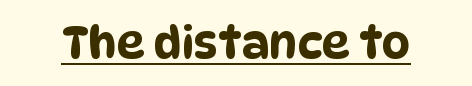
Q: Is the typeface a serif or a sans-serif typeface? A: Sans-serif.
Q: Is the text underlined? A: Yes.
Q: Is the spacing between letters normal or unusually wide? A: Normal.
Q: Width (condensed, normal, or wide)? A: Condensed.
Q: Stroke contrast? A: Low.
Q: x-height? A: Large.
Q: Monospaced? A: No.
